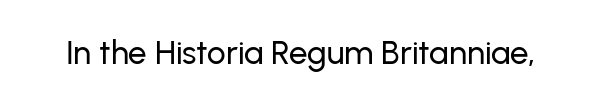
Q: Is the text italic (slanted)? A: No, it is upright.
Q: Is the typeface a serif or a sans-serif typeface? A: Sans-serif.
Q: Is the text underlined? A: No.
Q: Is the spacing between letters normal or unusually wide? A: Normal.
Q: Width (condensed, normal, or wide)? A: Normal.
Q: Stroke contrast? A: Low.
Q: x-height? A: Medium.
Q: Monospaced? A: No.
